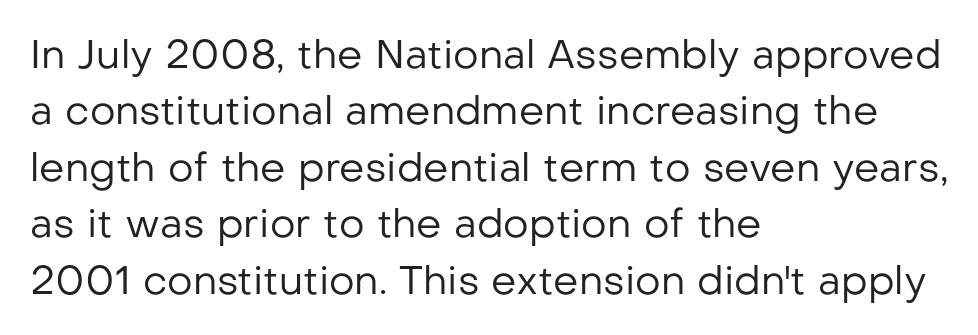
The typesetter chose a ragged-right arrangement here. Does the lettering tilt? It doesn't — this is upright. Glyph-to-glyph distance matches everyday printed text. No letter is thick-stroked: the sample isn't bold. The lines sit at an ordinary, default distance from one another.
